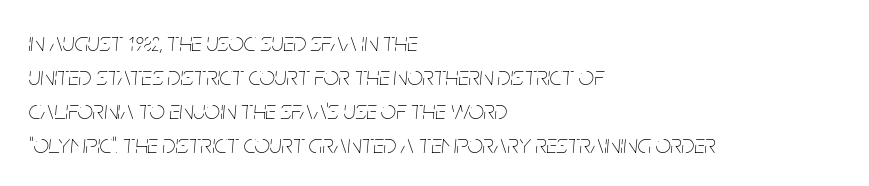
The gap between lines stays unmarked. Is the stroke heavy? The answer is a plain regular-or-lighter. The letterforms sit shoulder to shoulder at normal distance. Style check: oblique. Left-aligned paragraph, ragged on the right. The rows are spaced the way most documents space them.
